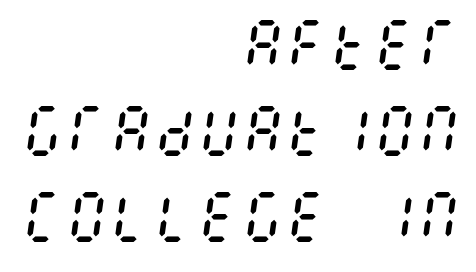
The image shows 55 px regular-weight, condensed type, italic (leaning right); set right-aligned, normal line spacing (1.56x), normal letter spacing, not underlined; medium stroke contrast and a large x-height.
